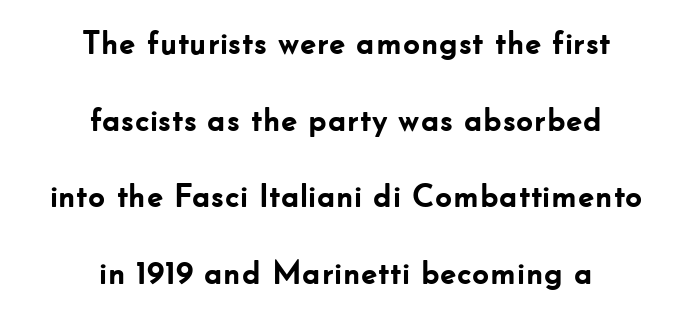
The image shows 33 px semibold sans-serif type, upright; set centered, loose line spacing (2.32x), normal letter spacing, not underlined; low stroke contrast and a small x-height.
